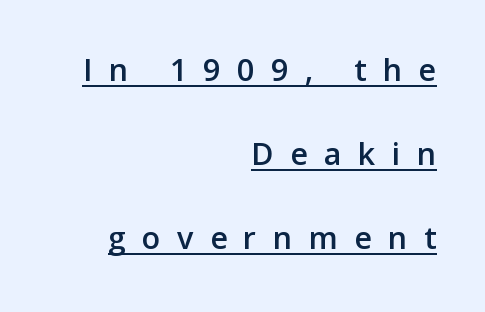
Loose tracking; the words dissolve into strings of separated letters. The rendering shows plain stroke endings on the letterforms — a sans-serif design. Nope, not italic — everything's standing straight. This sample is right-justified, so line beginnings fall wherever the words allow. These lines are rendered in a variable-pitch font. These lines stand farther apart than default settings would place them.
